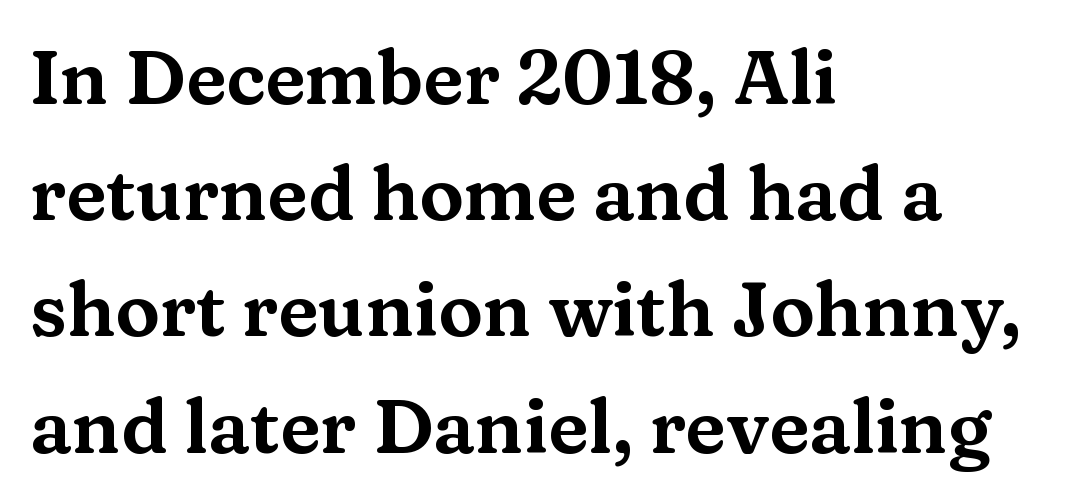
Does the leading feel generous? No, just average. There is no visible air inserted between adjacent glyphs. The passage is arranged the way most books set body copy — flush left. Underlining? Definitely not there.
